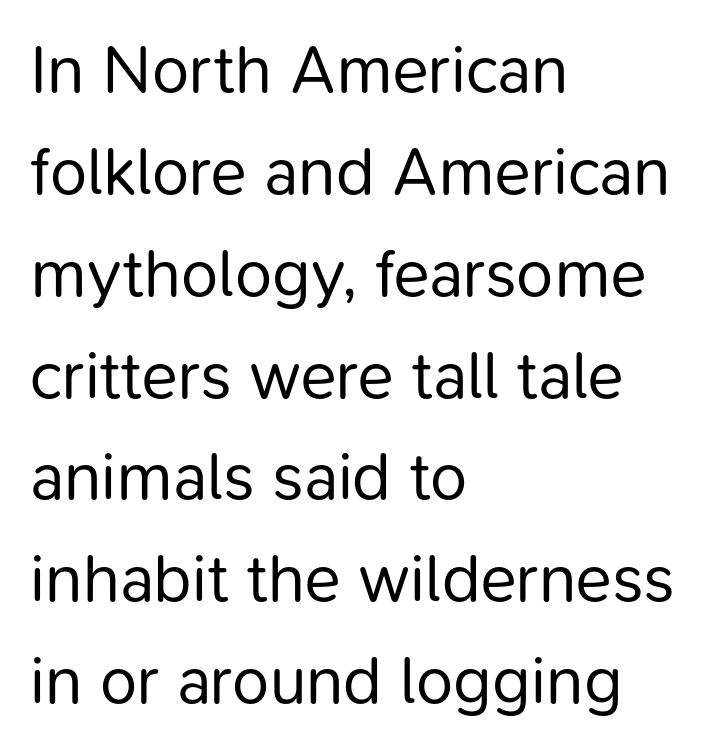
The image shows 67 px regular-weight sans-serif type, upright; set left-aligned, normal line spacing (1.52x), normal letter spacing, not underlined; low stroke contrast and a medium x-height.
